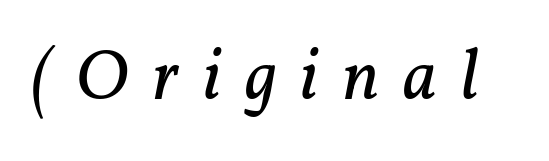
Italic: yes, the glyphs are oblique. A typesetter would call this proportional, since set widths differ per character. The characters display serif detailing at their extremities. The weight tops out at a normal text grade. Each word looks stretched out because of the extra space between its letters.
